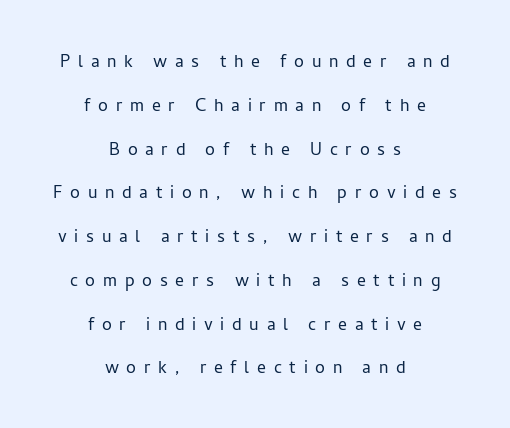
The image shows 22 px text type, upright; set centered, loose line spacing (1.99x), unusually wide letter spacing (+0.35 em), not underlined.
